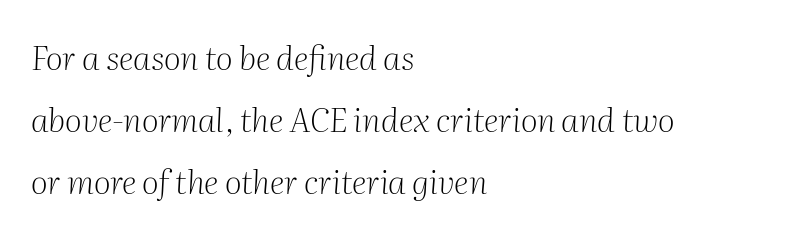
The image shows 33 px light serif type, italic (leaning right); set left-aligned, line spacing 1.88x, normal letter spacing, not underlined; medium stroke contrast and a medium x-height.
